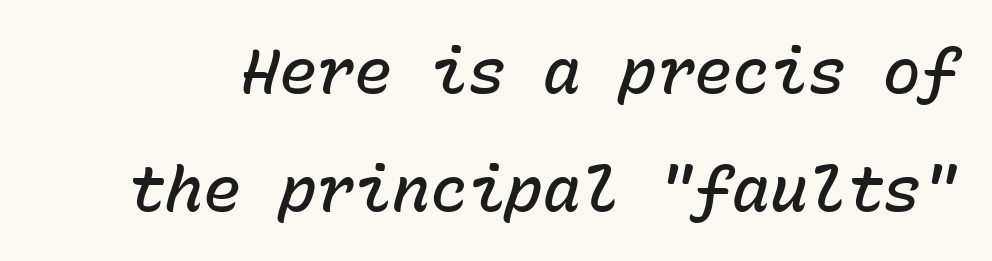
The image shows 63 px semibold type, italic (leaning right), monospaced; set line spacing 1.88x, normal letter spacing, not underlined; low stroke contrast and a medium x-height.
